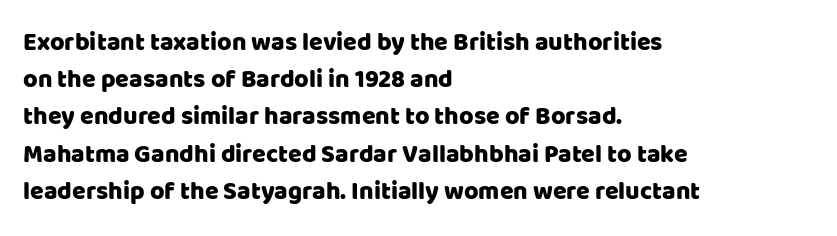
The image shows 25 px text type, upright; set left-aligned, normal line spacing (1.49x), normal letter spacing, not underlined.
